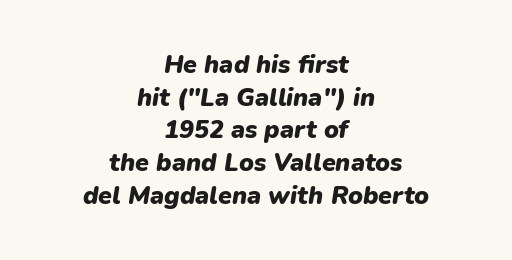
{"italic": "yes", "lean": "right", "slant_degrees": 9, "bold": "yes", "underline": "no", "align": "center", "line_spacing": "normal", "line_spacing_ratio": 1.31, "letter_spacing": "normal", "letter_spacing_em": 0.0, "glyph_px": 25}
